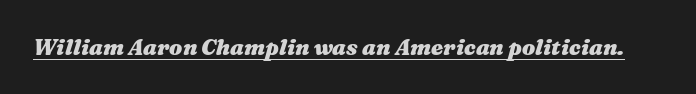
The image shows 22 px bold type, italic (leaning right); set normal letter spacing, underlined.
